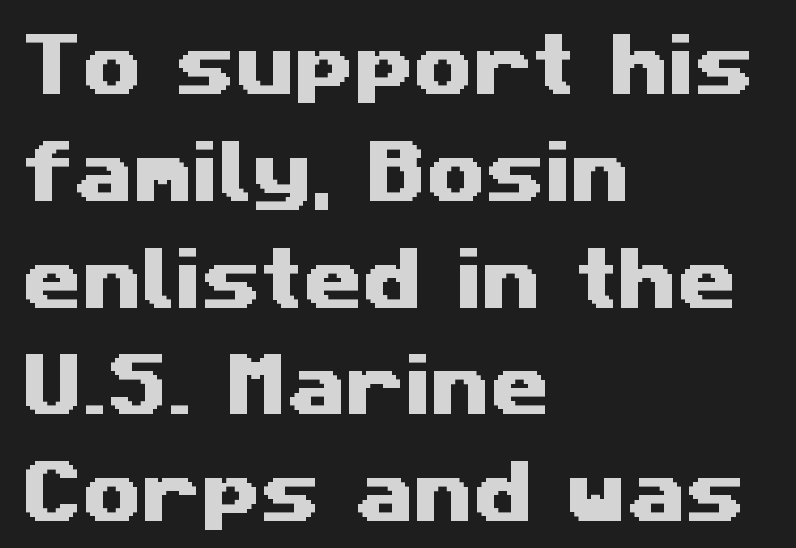
The image shows 68 px wide sans-serif type; set left-aligned, normal line spacing (1.57x), normal letter spacing, not underlined; medium stroke contrast and a medium x-height.
